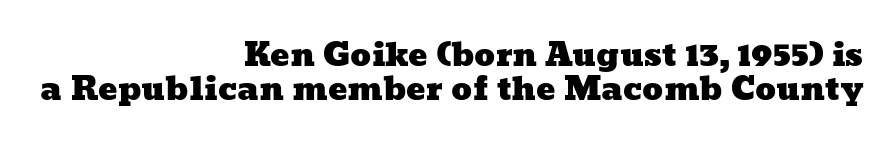
Q: Is the text underlined? A: No.
Q: How is the paragraph aligned? A: Right-aligned.
Q: Is the spacing between letters normal or unusually wide? A: Normal.
Q: Is the spacing between lines tight, normal or loose? A: Tight.
Q: Width (condensed, normal, or wide)? A: Wide.
Q: Stroke contrast? A: Low.
Q: x-height? A: Medium.
Q: Monospaced? A: No.
